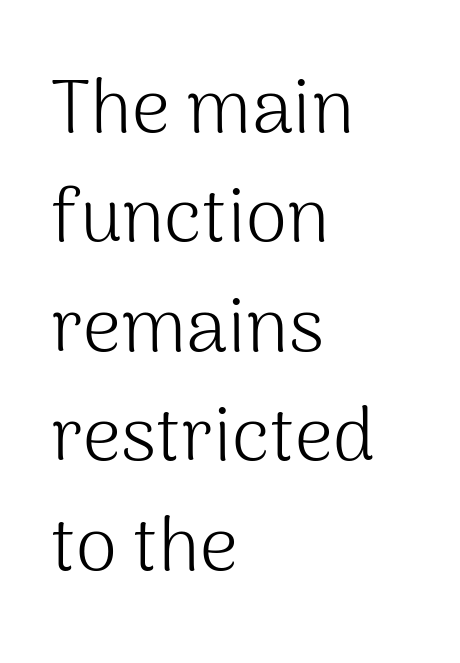
Q: Is the text bold? A: No.
Q: Is the text italic (slanted)? A: No, it is upright.
Q: Is the typeface a serif or a sans-serif typeface? A: Sans-serif.
Q: Is the text underlined? A: No.
Q: How is the paragraph aligned? A: Left-aligned.
Q: Is the spacing between letters normal or unusually wide? A: Normal.
Q: Is the spacing between lines tight, normal or loose? A: Normal.
Q: Width (condensed, normal, or wide)? A: Normal.
Q: Stroke contrast? A: Medium.
Q: x-height? A: Medium.
Q: Monospaced? A: No.
